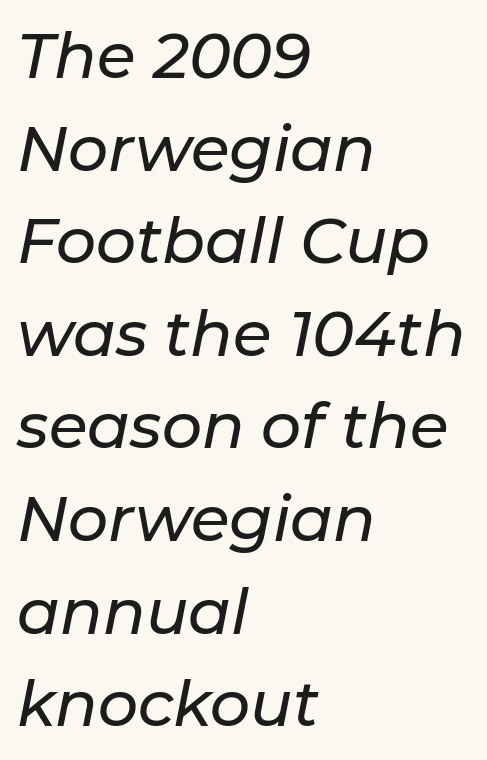
The image shows 63 px text type, italic (leaning right); set left-aligned, normal line spacing (1.47x), normal letter spacing, not underlined; low stroke contrast and a medium x-height.
